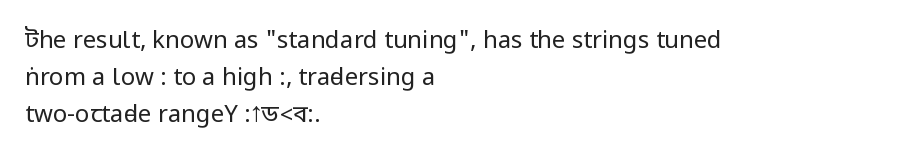
{"italic": "no", "bold": "no", "underline": "no", "align": "left", "line_spacing": "normal", "line_spacing_ratio": 1.55, "letter_spacing": "normal", "letter_spacing_em": 0.0, "glyph_px": 24}
